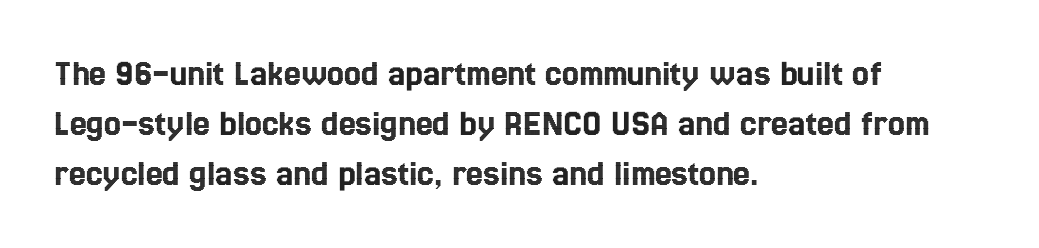
The image shows 38 px condensed type, upright; set left-aligned, normal line spacing (1.32x), normal letter spacing, not underlined; a medium x-height.
